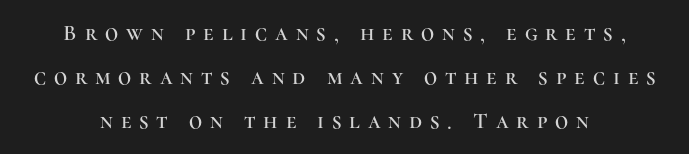
{"italic": "no", "underline": "no", "align": "center", "line_spacing": "loose", "line_spacing_ratio": 1.92, "letter_spacing": "wide", "letter_spacing_em": 0.34, "glyph_px": 23}
